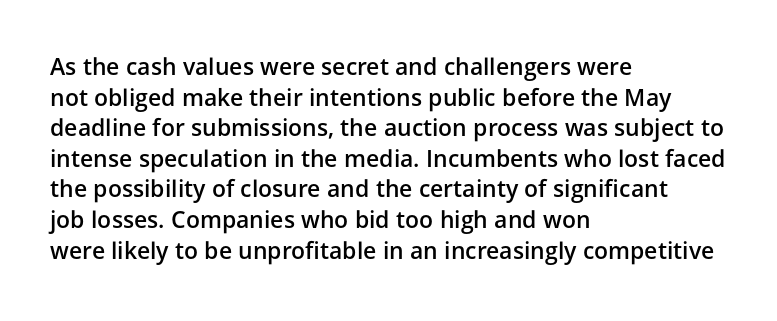
Q: Is the text bold? A: Semi-bold.
Q: Is the text italic (slanted)? A: No, it is upright.
Q: Is the text underlined? A: No.
Q: How is the paragraph aligned? A: Left-aligned.
Q: Is the spacing between letters normal or unusually wide? A: Normal.
Q: Is the spacing between lines tight, normal or loose? A: Normal.
